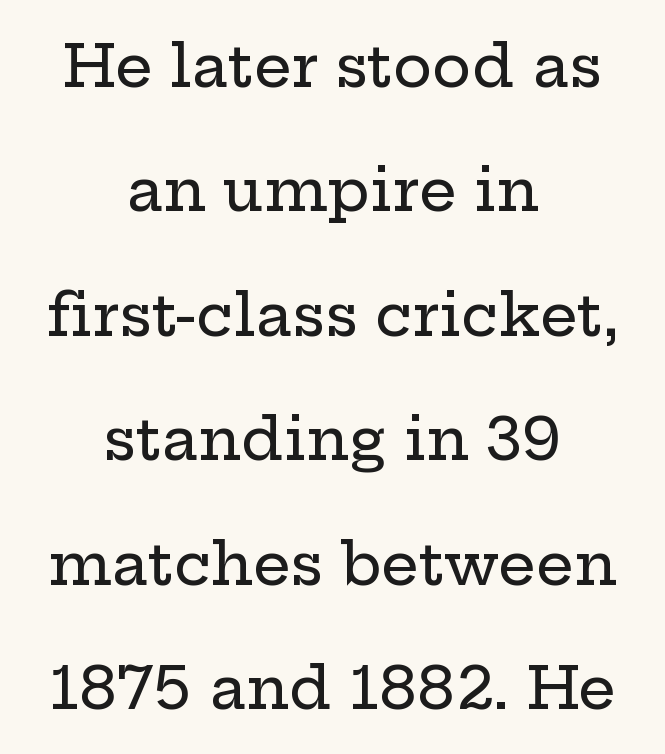
Q: Is the text italic (slanted)? A: No, it is upright.
Q: Is the typeface a serif or a sans-serif typeface? A: Serif.
Q: Is the text underlined? A: No.
Q: How is the paragraph aligned? A: Centered.
Q: Is the spacing between letters normal or unusually wide? A: Normal.
Q: Is the spacing between lines tight, normal or loose? A: Loose.
Q: Width (condensed, normal, or wide)? A: Wide.
Q: Stroke contrast? A: Low.
Q: x-height? A: Medium.
Q: Monospaced? A: No.
